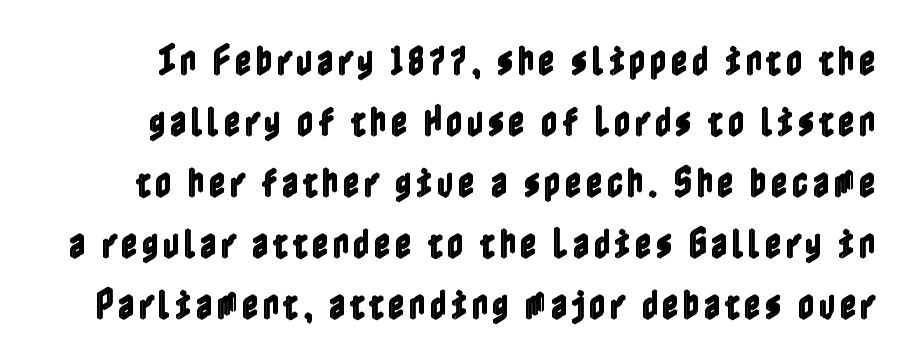
Q: Is the text italic (slanted)? A: No, it is upright.
Q: Is the text underlined? A: No.
Q: Width (condensed, normal, or wide)? A: Condensed.
Q: x-height? A: Medium.
